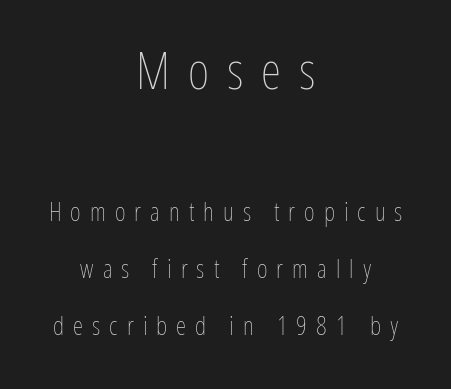
{"italic": "no", "bold": "no", "weight": "thin", "width": "condensed", "stroke_contrast": "low", "x_height": "medium", "monospaced": "no", "underline": "no", "align": "center", "line_spacing": "loose", "line_spacing_ratio": 2.19, "letter_spacing": "wide", "letter_spacing_em": 0.35, "larger_block": "first", "size_ratio": 2.0, "glyph_px": 52}
